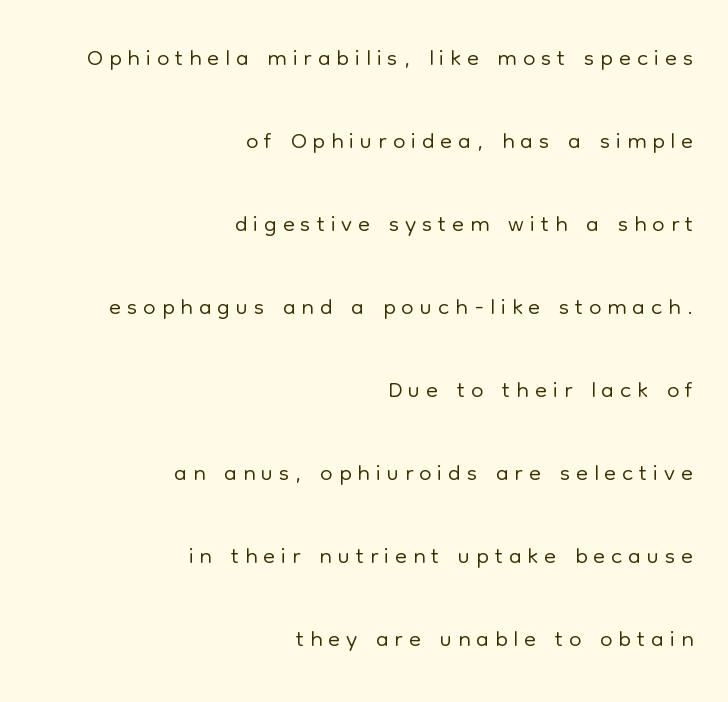
In terms of letterform style, serifs are entirely absent. Does the copy run flush right? Yes — the right margin is perfectly even. Each letter keeps its own natural width here, so spacing adapts to shape. Vertical strokes here are truly vertical. Reading down the column, the eye jumps a long way to each next line. Descenders are the only things crossing below the line.
